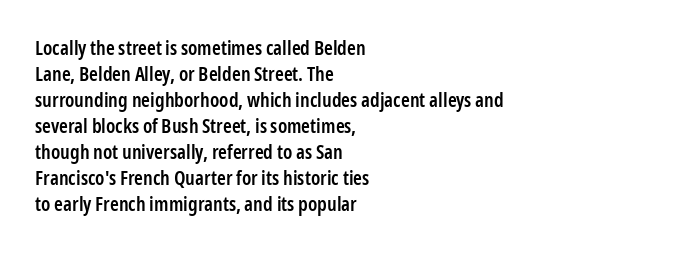
{"italic": "no", "bold": "semi", "underline": "no", "align": "left", "line_spacing": "normal", "line_spacing_ratio": 1.3, "letter_spacing": "normal", "letter_spacing_em": 0.0, "glyph_px": 20}
